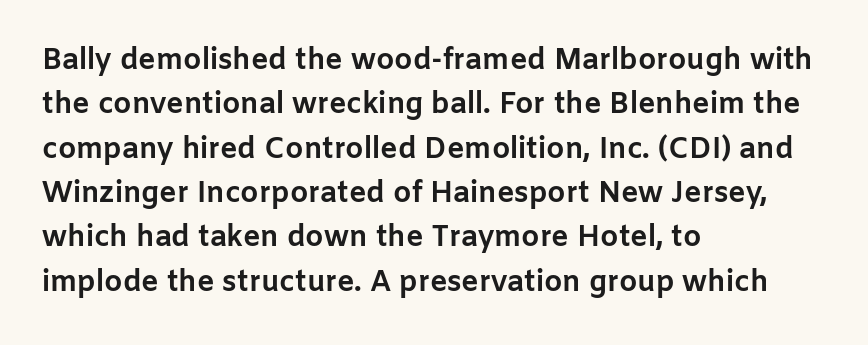
The image shows 29 px bold sans-serif type, upright; set left-aligned, normal line spacing (1.53x), normal letter spacing, not underlined; low stroke contrast and a medium x-height.
